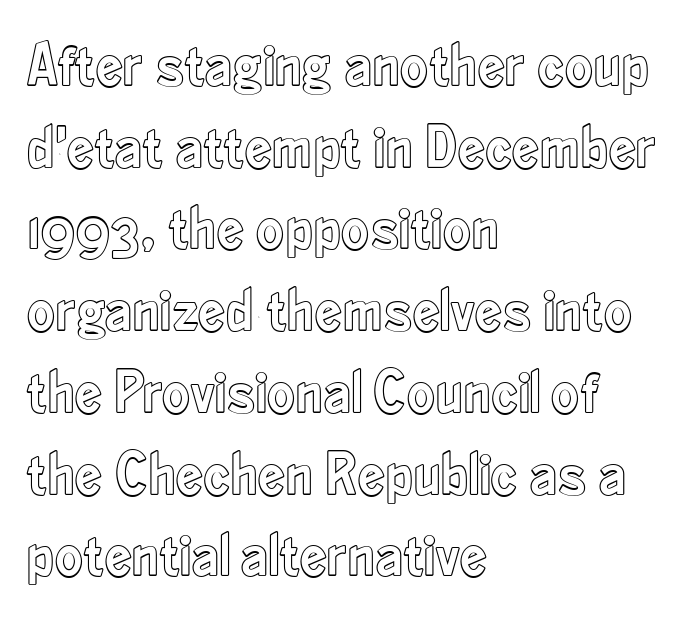
{"italic": "no", "width": "condensed", "x_height": "small", "monospaced": "no", "underline": "no", "align": "left", "line_spacing": "normal", "line_spacing_ratio": 1.34, "letter_spacing": "normal", "letter_spacing_em": 0.0, "glyph_px": 61}
